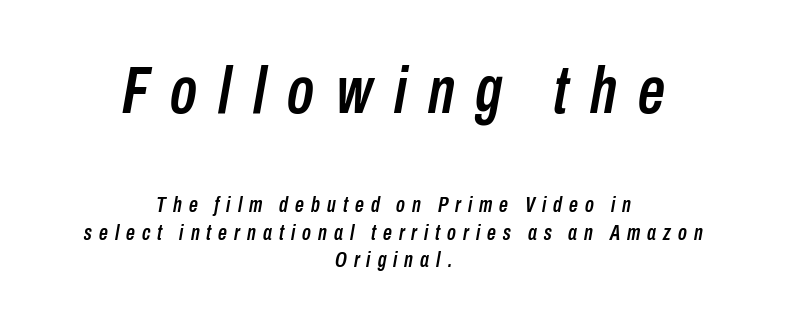
{"italic": "yes", "lean": "right", "slant_degrees": 10, "width": "condensed", "stroke_contrast": "low", "x_height": "medium", "monospaced": "no", "underline": "no", "align": "center", "line_spacing": "normal", "line_spacing_ratio": 1.26, "letter_spacing": "wide", "letter_spacing_em": 0.32, "larger_block": "first", "size_ratio": 3.05, "glyph_px": 67}
